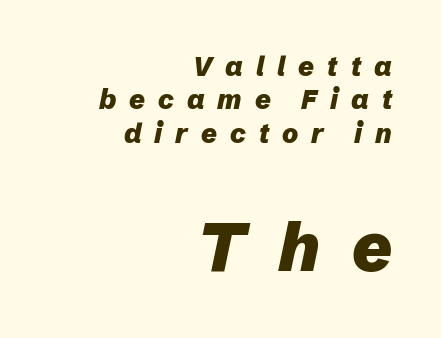
The image shows 68 px heavy type, italic (leaning right); set right-aligned, line spacing 1.24x, unusually wide letter spacing (+0.48 em), not underlined; the second (bottom) block is 2.52x larger; low stroke contrast and a medium x-height.
